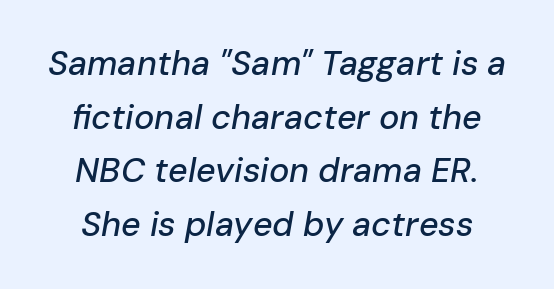
The image shows 34 px text type, italic (leaning right); set normal line spacing (1.58x), normal letter spacing, not underlined; low stroke contrast and a medium x-height.
